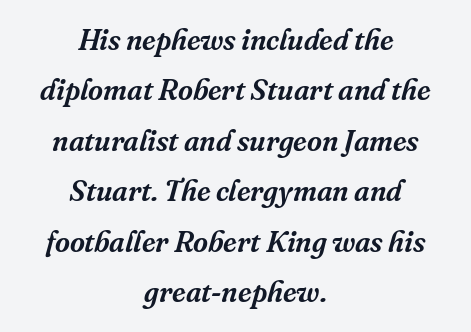
Q: Is the text italic (slanted)? A: Yes, it leans right by about 16 degrees.
Q: Is the typeface a serif or a sans-serif typeface? A: Serif.
Q: Is the text underlined? A: No.
Q: How is the paragraph aligned? A: Centered.
Q: Is the spacing between letters normal or unusually wide? A: Normal.
Q: Width (condensed, normal, or wide)? A: Normal.
Q: Stroke contrast? A: Medium.
Q: x-height? A: Medium.
Q: Monospaced? A: No.
